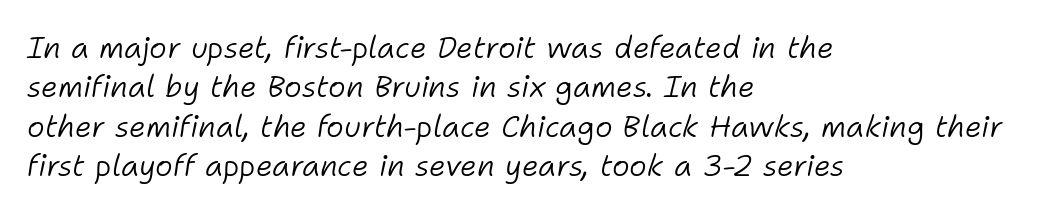
The passage shown has conventional tracking throughout. Think standard paragraph weight, or any step lighter than that. The foot of each line stays bare and open. Baseline-to-baseline distance is the conventional proportion of letter height.
